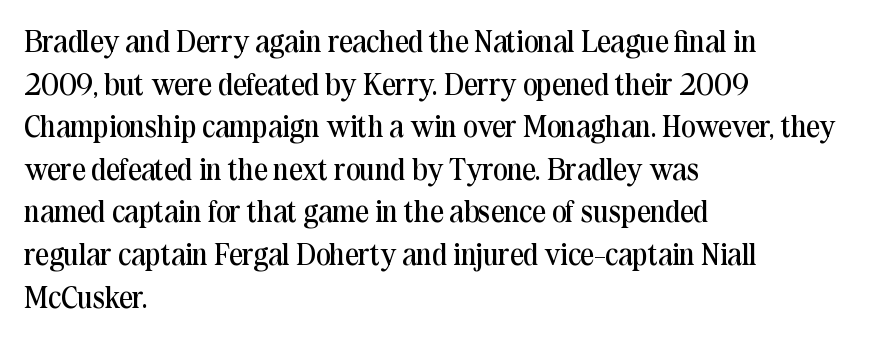
Q: Is the text bold? A: No.
Q: Is the text italic (slanted)? A: No, it is upright.
Q: Is the typeface a serif or a sans-serif typeface? A: Serif.
Q: Is the text underlined? A: No.
Q: How is the paragraph aligned? A: Left-aligned.
Q: Is the spacing between letters normal or unusually wide? A: Normal.
Q: Is the spacing between lines tight, normal or loose? A: Normal.
Q: Width (condensed, normal, or wide)? A: Normal.
Q: Stroke contrast? A: Medium.
Q: x-height? A: Medium.
Q: Monospaced? A: No.
